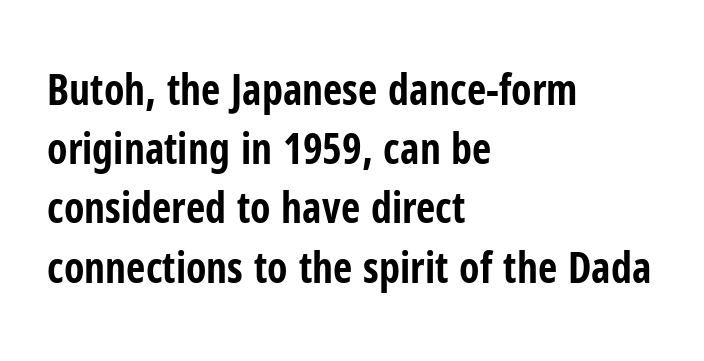
In terms of posture, this sample is upright. Words appear dense and cohesive because spacing is normal. Descender tails drop into unmarked territory. Students, observe: this is what conventionally led text looks like.
